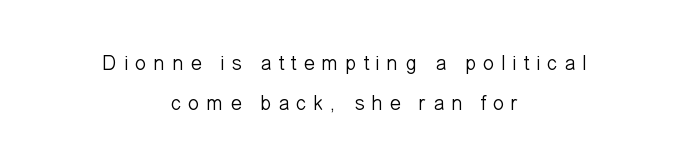
{"italic": "no", "bold": "no", "underline": "no", "align": "center", "line_spacing": "loose", "line_spacing_ratio": 1.91, "letter_spacing": "wide", "letter_spacing_em": 0.31, "glyph_px": 21}
